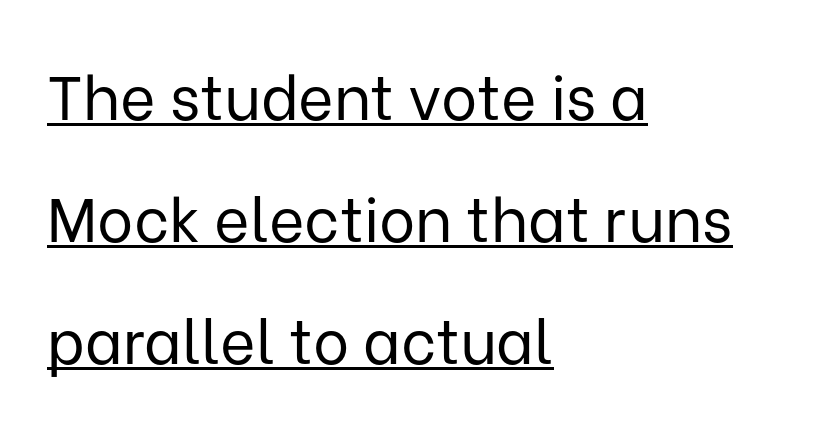
Q: Is the text bold? A: No.
Q: Is the text italic (slanted)? A: No, it is upright.
Q: Is the typeface a serif or a sans-serif typeface? A: Sans-serif.
Q: Is the text underlined? A: Yes.
Q: How is the paragraph aligned? A: Left-aligned.
Q: Is the spacing between letters normal or unusually wide? A: Normal.
Q: Is the spacing between lines tight, normal or loose? A: Loose.
Q: Width (condensed, normal, or wide)? A: Normal.
Q: Stroke contrast? A: Low.
Q: x-height? A: Medium.
Q: Monospaced? A: No.
